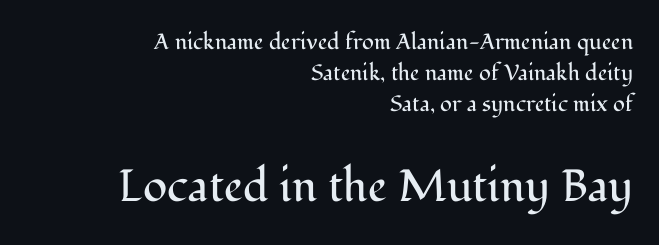
In terms of posture, this sample is upright. The face used here is rendered with its standard letterfit. This is serif lettering, the kind often seen in printed books. Letters have the restrained weight of plain body copy at most.
